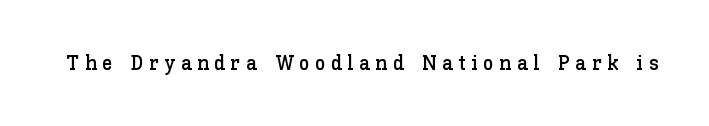
The letters stand straight up with perfectly vertical stems. Someone cranked the tracking dial way up on this one. The foot of each line stays bare and open.
